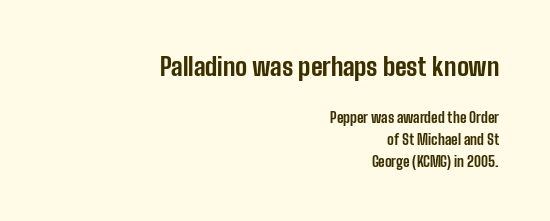
Every character sits straight up, as roman type does. Typeset ragged left — the right edge is the straight one. The strip under each line holds only bare page. Here the glyphs are tracked normally, forming tight word shapes. Interline gaps are of average width in this sample.
